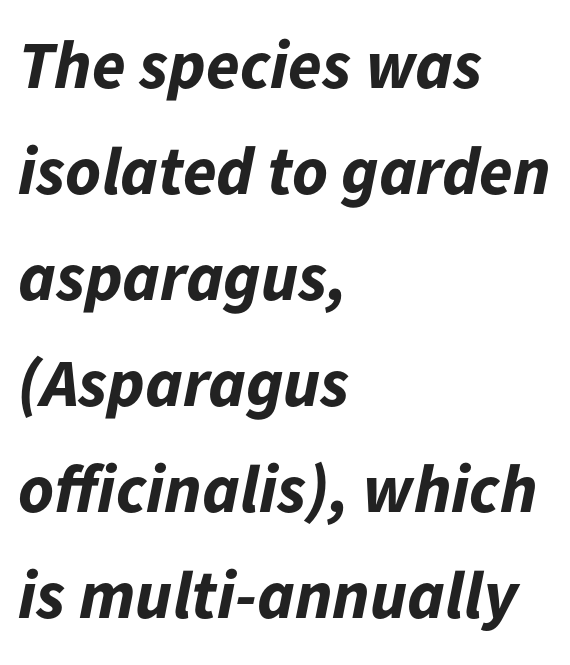
All the whitespace from short lines collects on the right. Type without underlining. Each letter keeps its own natural width here, so spacing adapts to shape. Heavy-handed strokes throughout: this text is bold. The letters sit at their default tracking, neither squeezed nor spread. What's the leading like? Ordinary, nothing unusual.
